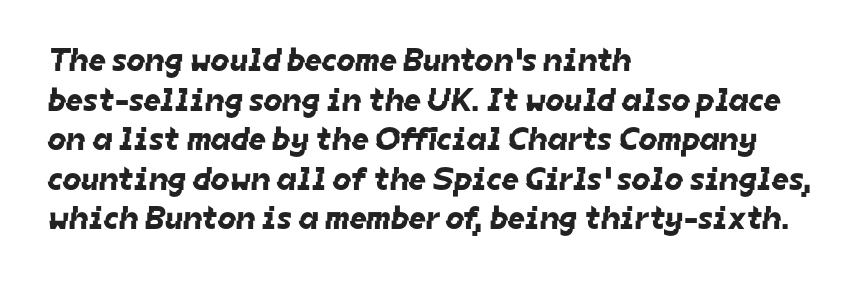
This sample has the flowing, uneven cadence of proportional lettering. Serif or sans? Sans — the stroke terminals are bare. Glance below the letters and you will spot only blank space. Is the letter spacing exaggerated? No — it looks like the ordinary default.
